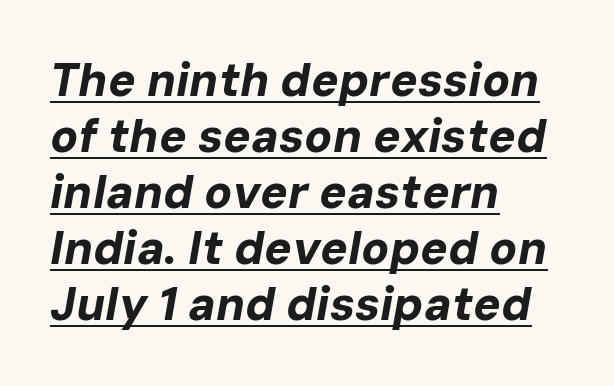
Note the varied advance widths — an 'i' is clearly narrower than an 'm'. Typeset ragged right — the left edge is the straight one. The rendering uses a bold face; every stroke is thick and dark. Looks like someone drew a line under every word here. The lettering tilts uniformly, giving the passage an italic look.
